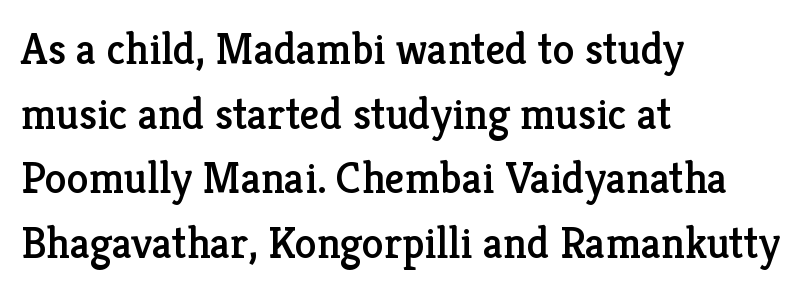
The image shows 44 px serif type, upright; set left-aligned, normal line spacing (1.47x), normal letter spacing, not underlined; low stroke contrast and a medium x-height.
